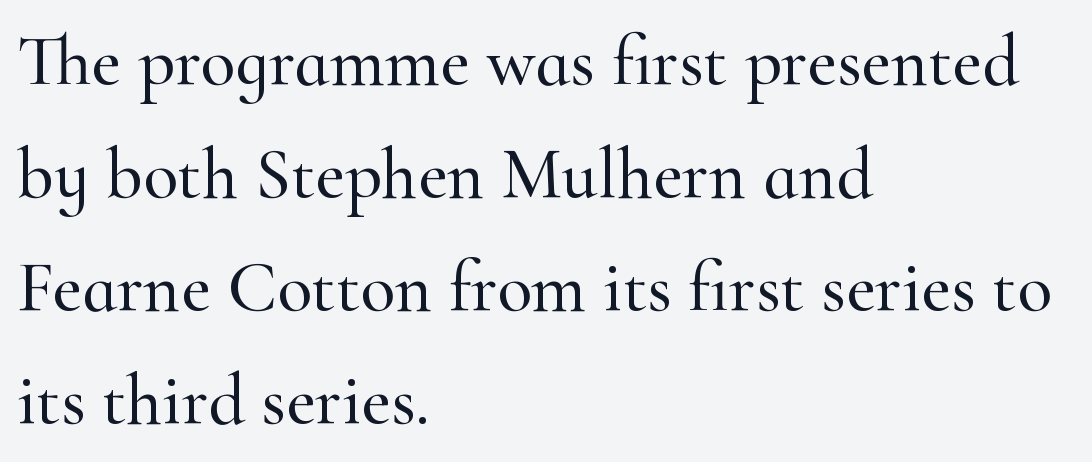
This sample has the flowing, uneven cadence of proportional lettering. Which margin do the lines hug? The left one — the right edge is uneven. This is roman type, the default non-slanted kind. Students, observe: this is what conventionally led text looks like. Bare-footed words on every line. This rendering leaves character spacing at its baseline value.
